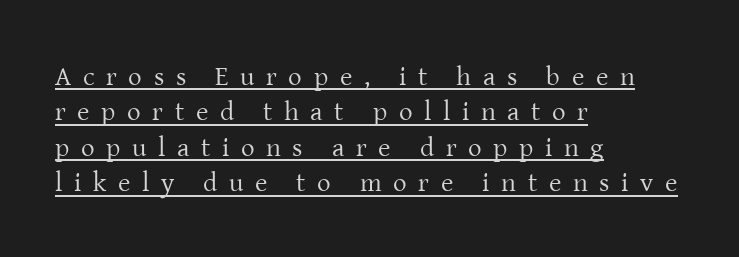
{"italic": "no", "bold": "no", "underline": "yes", "align": "left", "line_spacing": "normal", "line_spacing_ratio": 1.31, "letter_spacing": "wide", "letter_spacing_em": 0.43, "glyph_px": 27}
